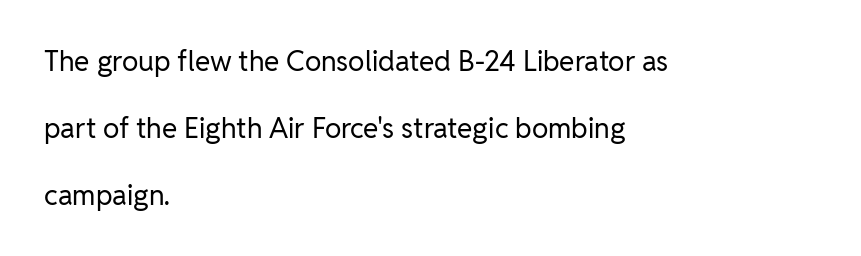
{"serif": "no", "italic": "no", "bold": "no", "weight": "regular", "width": "normal", "stroke_contrast": "low", "x_height": "medium", "monospaced": "no", "underline": "no", "align": "left", "line_spacing": "loose", "line_spacing_ratio": 2.39, "letter_spacing": "normal", "letter_spacing_em": 0.0, "glyph_px": 28}
